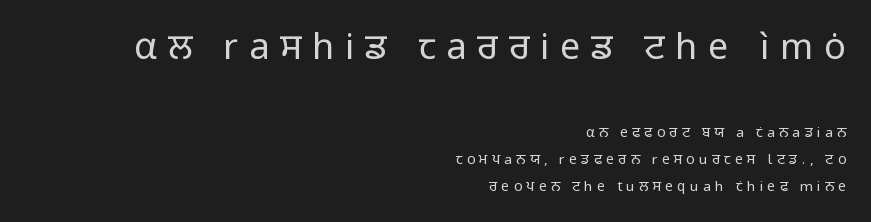
{"serif": "no", "italic": "no", "bold": "no", "weight": "regular", "width": "normal", "stroke_contrast": "low", "x_height": "medium", "monospaced": "no", "underline": "no", "align": "right", "line_spacing": "loose", "line_spacing_ratio": 1.94, "letter_spacing": "wide", "letter_spacing_em": 0.3, "larger_block": "first", "size_ratio": 2.57, "glyph_px": 36}
